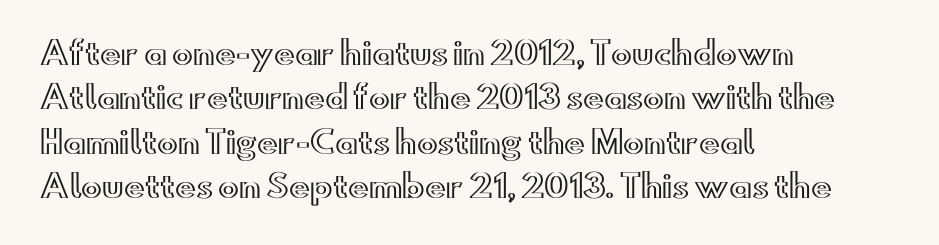
The type sits square on the baseline with zero lean. Is there much room between lines? A standard amount, neither cramped nor airy. Here the designer chose a conventional face with non-uniform glyph widths. Rule under the text: the space is simply empty.
